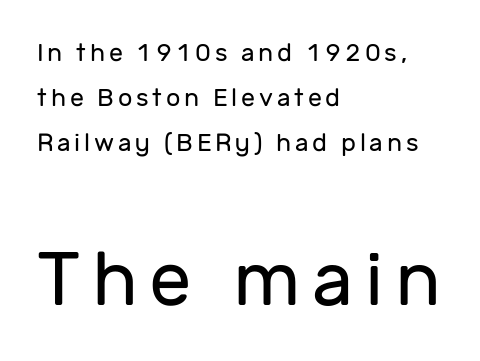
The image shows 76 px regular-weight sans-serif type, upright; set left-aligned, line spacing 1.8x, not underlined; the second (bottom) block is 3.04x larger; low stroke contrast and a medium x-height.
